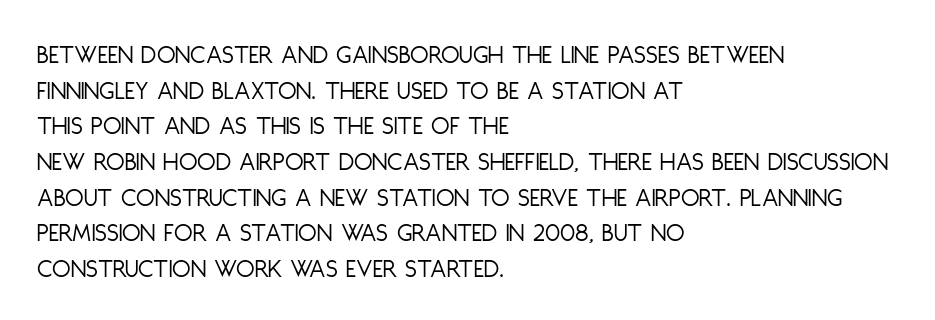
Notice how descenders clear the ascenders below comfortably — that's standard leading. Rule under the text: the space is simply empty. This rendering uses left alignment, leaving the right contour irregular. The type sits square on the baseline with zero lean. The font sits on the lighter half of the weight spectrum, regular included. The gaps between neighbouring characters are ordinary and unremarkable.
